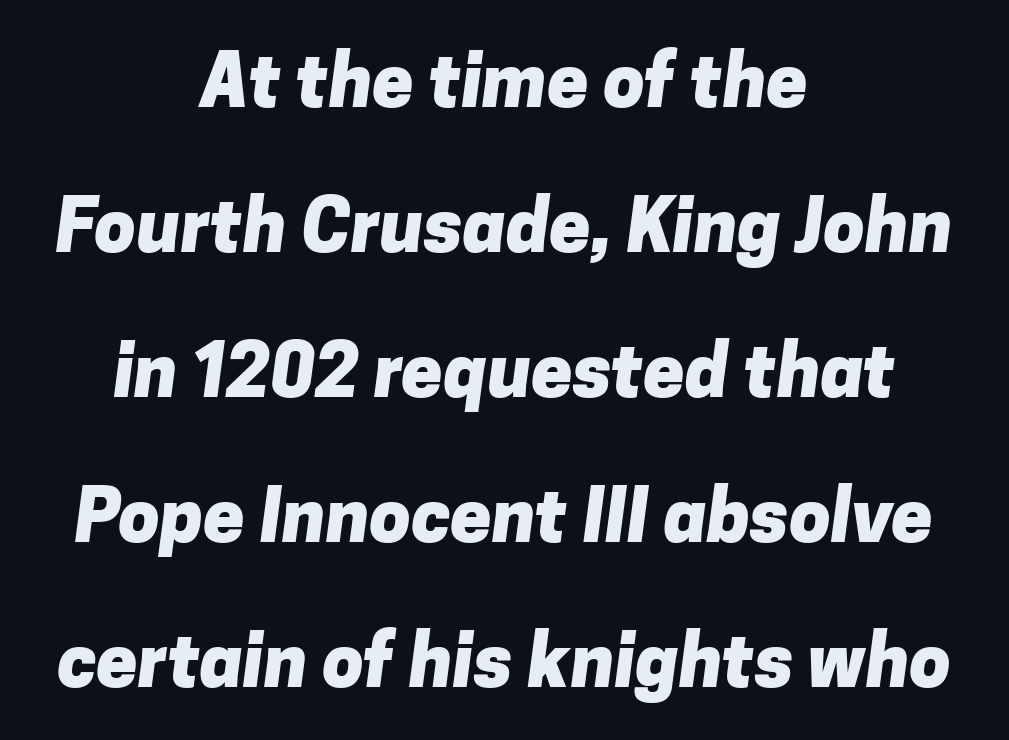
The image shows 74 px heavy sans-serif type; set centered, loose line spacing (1.96x), normal letter spacing, not underlined; low stroke contrast and a medium x-height.
